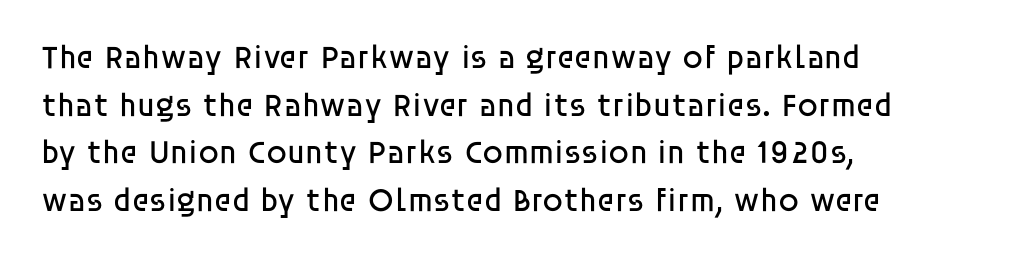
The image shows 33 px regular-weight sans-serif type, upright; set left-aligned, normal line spacing (1.44x), normal letter spacing, not underlined; low stroke contrast and a large x-height.
